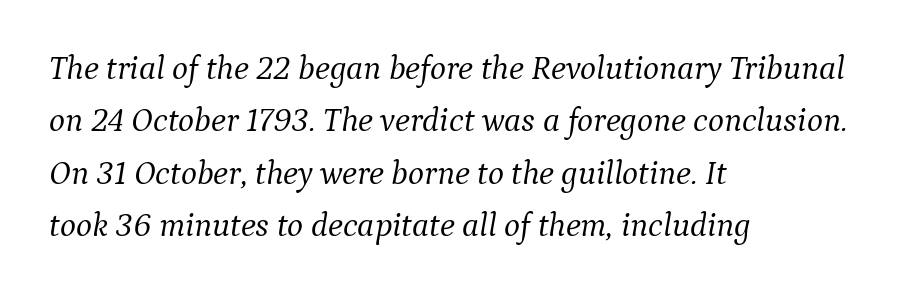
Each new line begins a customary step beneath the previous one. Descenders hang freely into open space. Italic? Definitely — the glyphs are oblique. These lines are set flush left with a ragged right edge. This is not heavy type; no bold has been used. Note the varied advance widths — an 'i' is clearly narrower than an 'm'.
